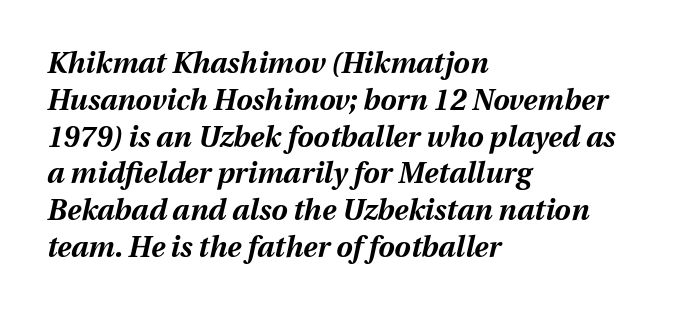
Spacing verdict: proportional, widths tailored to each character. The line-height multiplier appears to be the usual default. The text block is weighted toward the left margin, trailing off unevenly rightward. Descender tails drop into unmarked territory. An italicized treatment has been applied to the whole sample. The passage shown has conventional tracking throughout.
